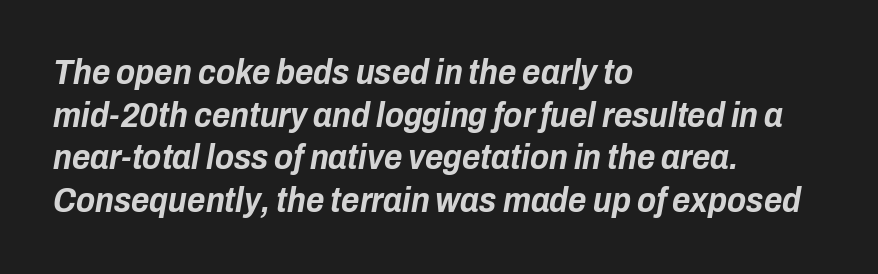
{"italic": "yes", "lean": "right", "slant_degrees": 10, "bold": "yes", "weight": "bold", "width": "condensed", "stroke_contrast": "low", "x_height": "medium", "monospaced": "no", "underline": "no", "align": "left", "line_spacing_ratio": 1.22, "letter_spacing": "normal", "letter_spacing_em": 0.0, "glyph_px": 35}
